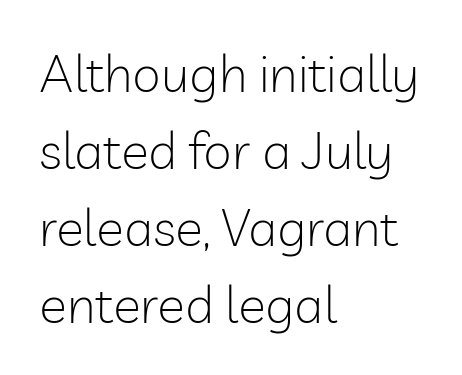
The image shows 52 px light sans-serif type, upright; set left-aligned, normal line spacing (1.48x), normal letter spacing, not underlined; low stroke contrast and a medium x-height.
